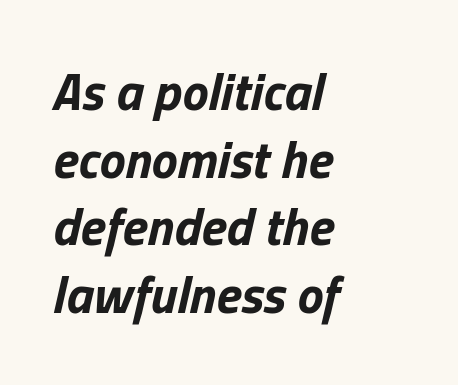
There's an unmistakable incline to the writing here. Layout note: lines flush left. In terms of weight, the rendering is a true, heavy bold. Compared with typical body copy, the letter spacing here is the same. Each new line begins a customary step beneath the previous one.
